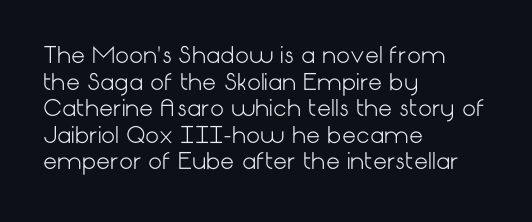
The image shows 22 px text type, upright; set left-aligned, line spacing 1.21x, normal letter spacing, not underlined.
